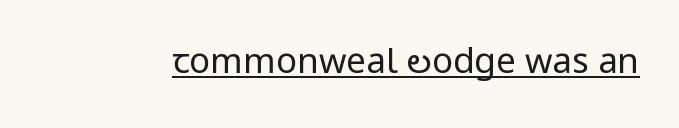
The image shows 35 px regular-weight, condensed sans-serif type, upright; set normal letter spacing, underlined; low stroke contrast and a large x-height.
